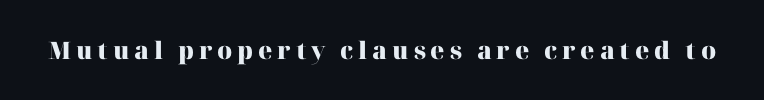
The image shows 24 px bold type, upright; set unusually wide letter spacing (+0.2 em), not underlined.
